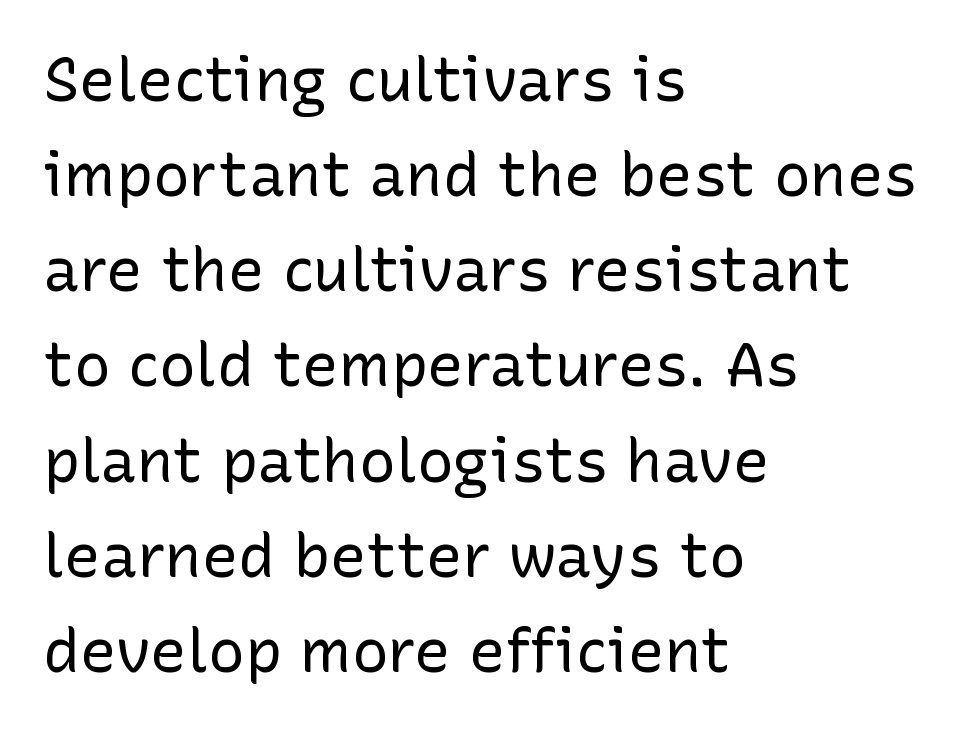
Q: Is the text bold? A: No.
Q: Is the text italic (slanted)? A: No, it is upright.
Q: Is the typeface a serif or a sans-serif typeface? A: Sans-serif.
Q: Is the text underlined? A: No.
Q: How is the paragraph aligned? A: Left-aligned.
Q: Is the spacing between letters normal or unusually wide? A: Normal.
Q: Is the spacing between lines tight, normal or loose? A: Normal.
Q: Width (condensed, normal, or wide)? A: Normal.
Q: Stroke contrast? A: Low.
Q: x-height? A: Medium.
Q: Monospaced? A: No.
